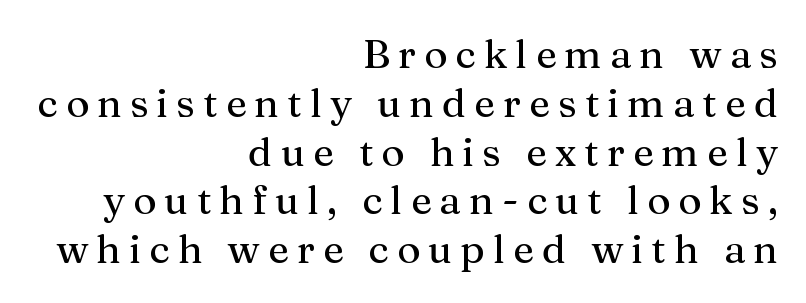
{"serif": "yes", "italic": "no", "width": "normal", "stroke_contrast": "medium", "x_height": "medium", "monospaced": "no", "underline": "no", "align": "right", "line_spacing_ratio": 1.22, "letter_spacing": "wide", "letter_spacing_em": 0.2, "glyph_px": 40}
